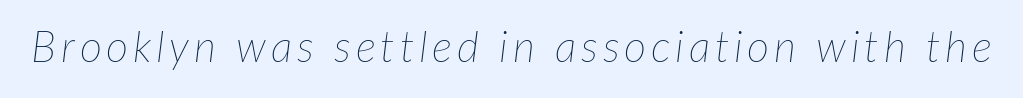
{"italic": "yes", "lean": "right", "slant_degrees": 7, "bold": "no", "weight": "thin", "width": "normal", "stroke_contrast": "low", "x_height": "medium", "monospaced": "no", "underline": "no", "glyph_px": 43}
